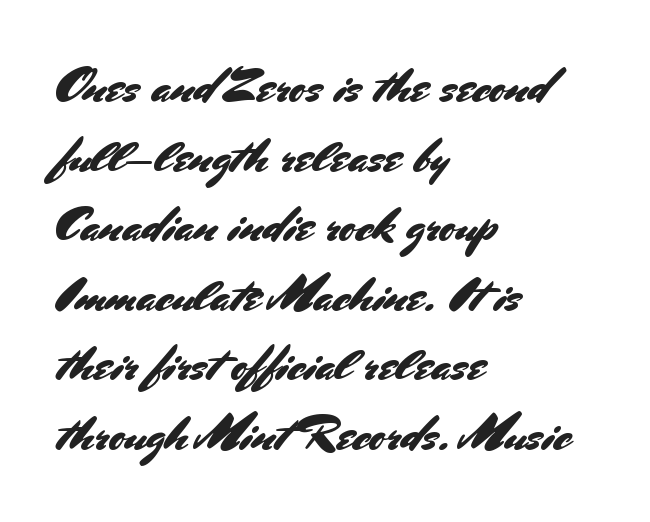
{"serif": "no", "width": "normal", "stroke_contrast": "medium", "x_height": "small", "monospaced": "no", "underline": "no", "align": "left", "line_spacing": "normal", "line_spacing_ratio": 1.42, "letter_spacing": "normal", "letter_spacing_em": 0.0, "glyph_px": 49}
